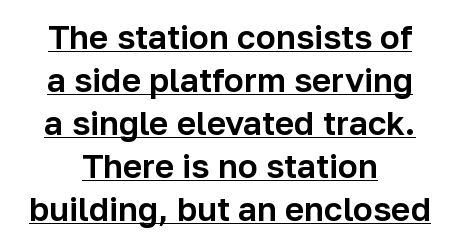
Q: Is the text italic (slanted)? A: No, it is upright.
Q: Is the typeface a serif or a sans-serif typeface? A: Sans-serif.
Q: Is the text underlined? A: Yes.
Q: How is the paragraph aligned? A: Centered.
Q: Is the spacing between letters normal or unusually wide? A: Normal.
Q: Is the spacing between lines tight, normal or loose? A: Normal.
Q: Width (condensed, normal, or wide)? A: Normal.
Q: Stroke contrast? A: Low.
Q: x-height? A: Medium.
Q: Monospaced? A: No.
